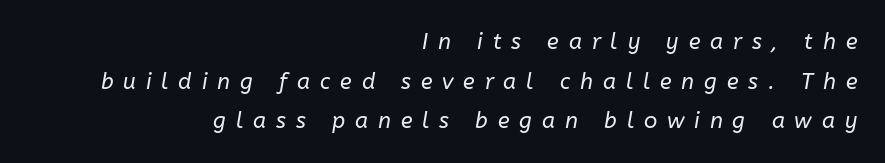
The horizontal fit of the characters is loose and conspicuously gappy. The area under the type is left untouched. The strokes carry an ordinary text weight at most. Slant detected: the letters are inclined. Notice how the passage keeps a crisp vertical edge on the right only.
